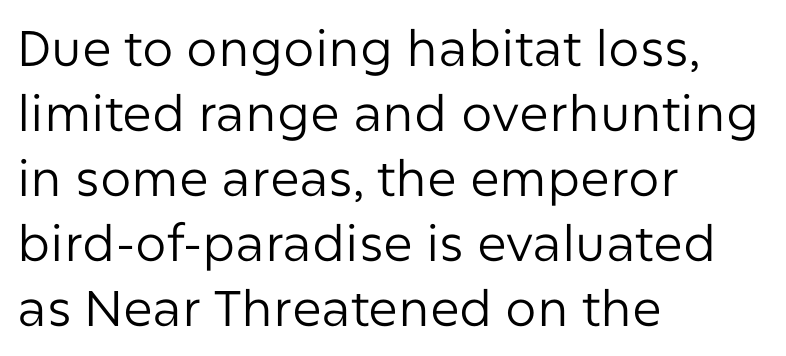
{"serif": "no", "italic": "no", "bold": "no", "weight": "regular", "width": "normal", "stroke_contrast": "low", "x_height": "medium", "monospaced": "no", "underline": "no", "align": "left", "line_spacing": "normal", "line_spacing_ratio": 1.3, "letter_spacing": "normal", "letter_spacing_em": 0.0, "glyph_px": 50}
